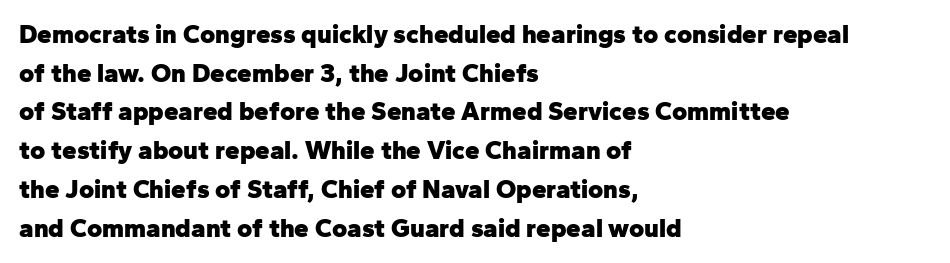
Q: Is the text bold? A: Yes.
Q: Is the text italic (slanted)? A: No, it is upright.
Q: Is the text underlined? A: No.
Q: How is the paragraph aligned? A: Left-aligned.
Q: Is the spacing between letters normal or unusually wide? A: Normal.
Q: Is the spacing between lines tight, normal or loose? A: Normal.
